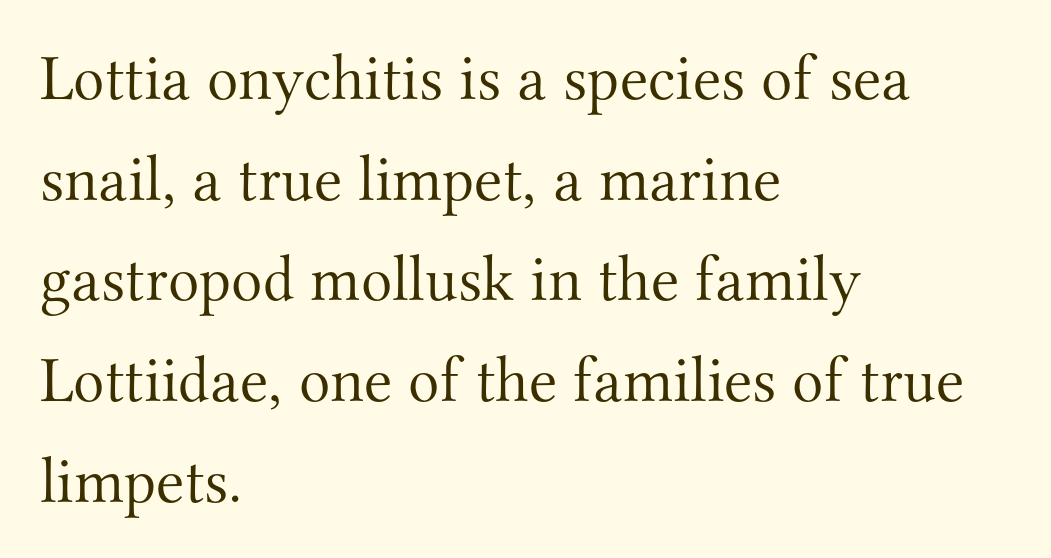
The image shows 65 px light serif type, upright; set left-aligned, normal line spacing (1.55x), normal letter spacing, not underlined; medium stroke contrast and a small x-height.
